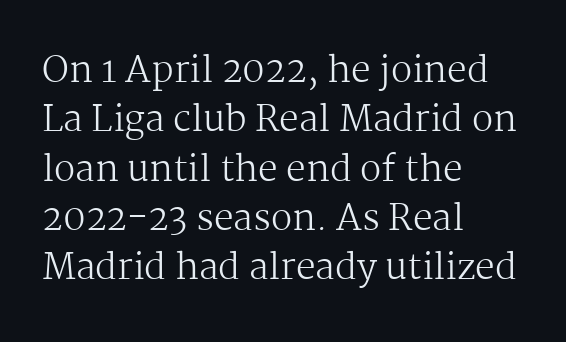
{"serif": "yes", "italic": "no", "bold": "no", "weight": "regular", "width": "normal", "stroke_contrast": "medium", "x_height": "medium", "monospaced": "no", "underline": "no", "align": "left", "line_spacing": "normal", "line_spacing_ratio": 1.41, "letter_spacing": "normal", "letter_spacing_em": 0.0, "glyph_px": 35}
